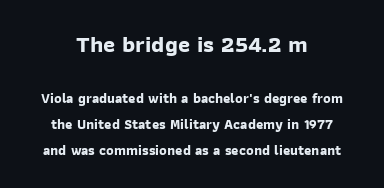
Q: Is the text bold? A: Yes.
Q: Is the text underlined? A: No.
Q: How is the paragraph aligned? A: Centered.
Q: Is the spacing between letters normal or unusually wide? A: Normal.
Q: Which block of text is set in a larger size, the first (top) or the second (bottom)? A: The first (top) one.
